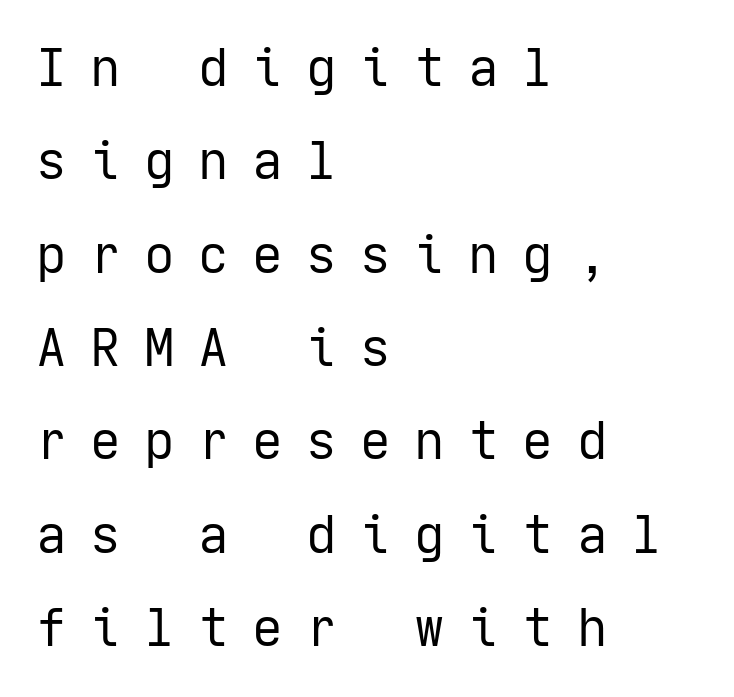
Q: Is the text bold? A: No.
Q: Is the text italic (slanted)? A: No, it is upright.
Q: Is the typeface a serif or a sans-serif typeface? A: Sans-serif.
Q: Is the text underlined? A: No.
Q: How is the paragraph aligned? A: Left-aligned.
Q: Is the spacing between letters normal or unusually wide? A: Unusually wide.
Q: Width (condensed, normal, or wide)? A: Normal.
Q: Stroke contrast? A: Low.
Q: x-height? A: Medium.
